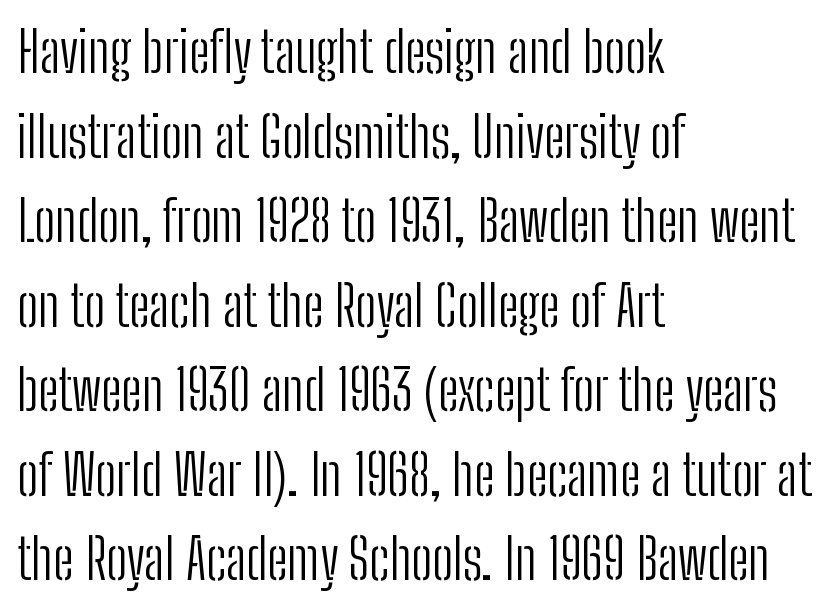
Q: Is the text bold? A: No.
Q: Is the text italic (slanted)? A: No, it is upright.
Q: Is the typeface a serif or a sans-serif typeface? A: Sans-serif.
Q: Is the text underlined? A: No.
Q: How is the paragraph aligned? A: Left-aligned.
Q: Is the spacing between letters normal or unusually wide? A: Normal.
Q: Is the spacing between lines tight, normal or loose? A: Normal.
Q: Width (condensed, normal, or wide)? A: Condensed.
Q: Stroke contrast? A: Low.
Q: x-height? A: Medium.
Q: Monospaced? A: No.
